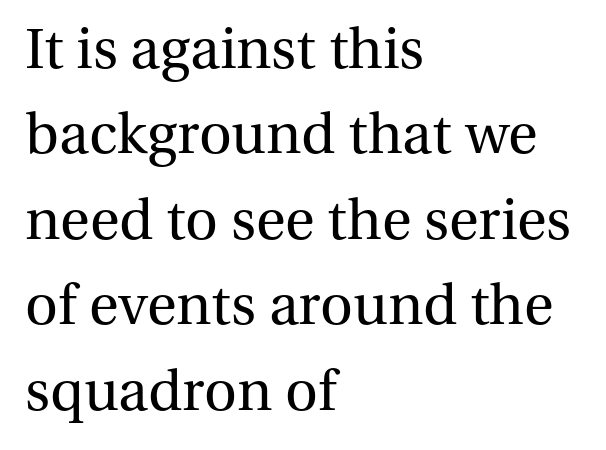
The image shows 57 px regular-weight serif type, upright; set left-aligned, normal line spacing (1.5x), normal letter spacing, not underlined; medium stroke contrast and a medium x-height.
